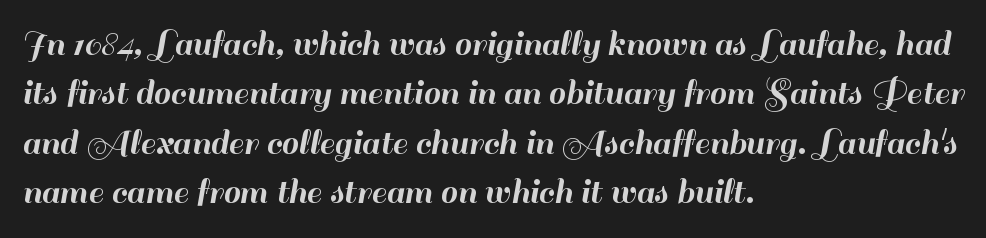
The image shows 38 px sans-serif type; set left-aligned, normal line spacing (1.3x), normal letter spacing, not underlined; high stroke contrast and a small x-height.
